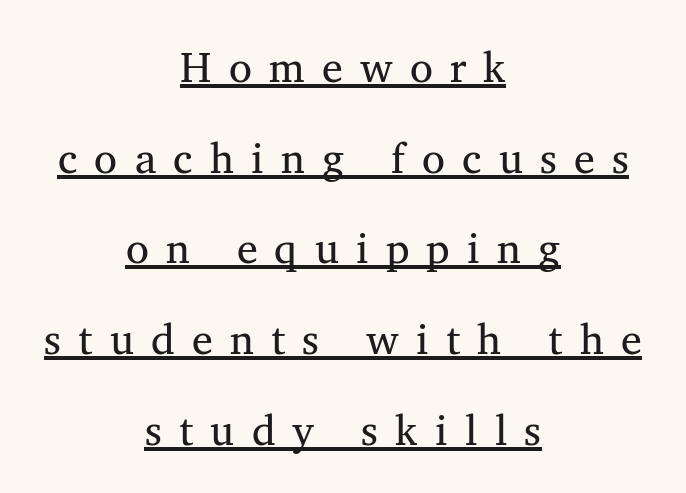
The image shows 42 px regular-weight serif type, upright; set centered, loose line spacing (2.16x), unusually wide letter spacing (+0.41 em), underlined; medium stroke contrast and a medium x-height.
